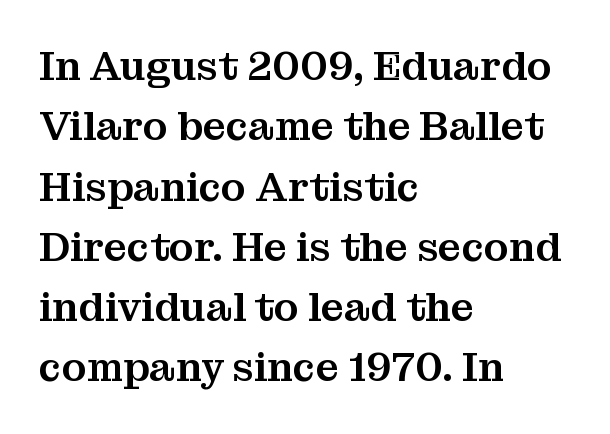
{"serif": "yes", "italic": "no", "width": "normal", "stroke_contrast": "medium", "x_height": "medium", "monospaced": "no", "underline": "no", "align": "left", "line_spacing": "normal", "line_spacing_ratio": 1.47, "letter_spacing": "normal", "letter_spacing_em": 0.0, "glyph_px": 41}
